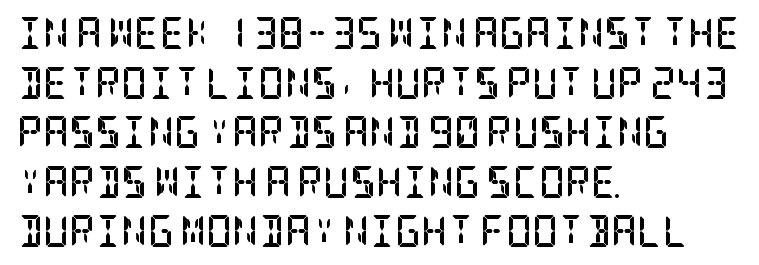
{"serif": "yes", "italic": "no", "bold": "yes", "weight": "semibold", "width": "condensed", "stroke_contrast": "low", "x_height": "large", "underline": "no", "align": "left", "line_spacing": "normal", "line_spacing_ratio": 1.55, "letter_spacing": "normal", "letter_spacing_em": 0.0, "glyph_px": 32}
